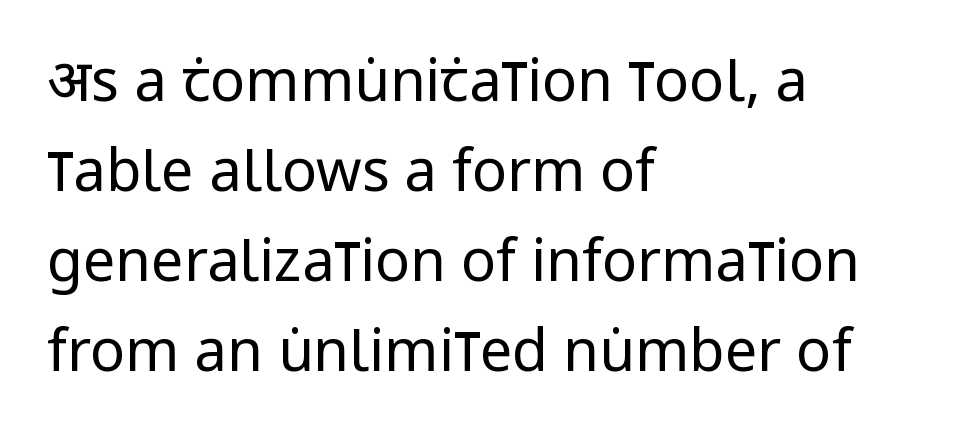
Q: Is the text bold? A: No.
Q: Is the text italic (slanted)? A: No, it is upright.
Q: Is the typeface a serif or a sans-serif typeface? A: Sans-serif.
Q: Is the text underlined? A: No.
Q: How is the paragraph aligned? A: Left-aligned.
Q: Is the spacing between letters normal or unusually wide? A: Normal.
Q: Is the spacing between lines tight, normal or loose? A: Normal.
Q: Width (condensed, normal, or wide)? A: Condensed.
Q: Stroke contrast? A: Low.
Q: x-height? A: Large.
Q: Monospaced? A: No.
